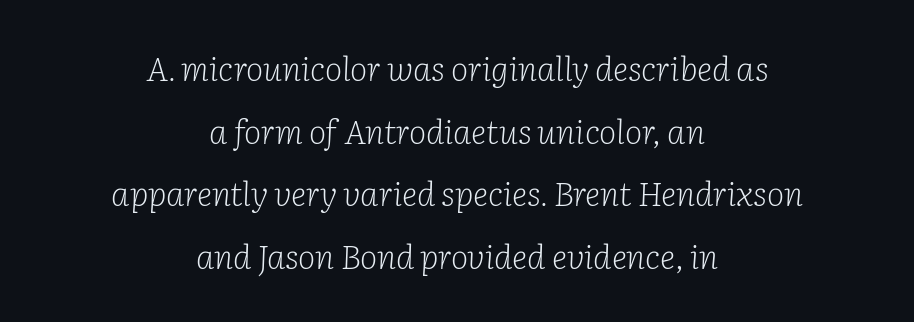
{"serif": "yes", "italic": "yes", "lean": "right", "slant_degrees": 2, "bold": "no", "weight": "light", "width": "normal", "stroke_contrast": "low", "x_height": "medium", "monospaced": "no", "underline": "no", "align": "center", "line_spacing": "loose", "line_spacing_ratio": 1.9, "letter_spacing": "normal", "letter_spacing_em": 0.0, "glyph_px": 33}
